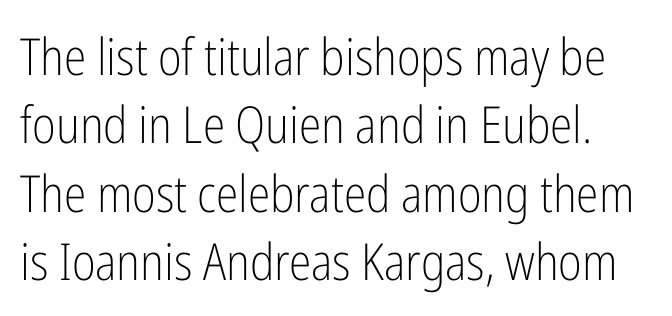
{"serif": "no", "italic": "no", "bold": "no", "weight": "light", "width": "condensed", "stroke_contrast": "low", "x_height": "medium", "monospaced": "no", "underline": "no", "line_spacing": "normal", "line_spacing_ratio": 1.34, "letter_spacing": "normal", "letter_spacing_em": 0.0, "glyph_px": 51}
